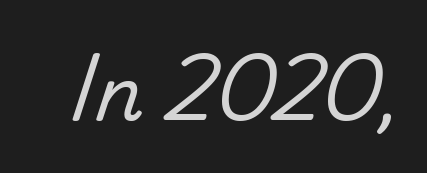
{"serif": "no", "width": "normal", "stroke_contrast": "medium", "x_height": "small", "monospaced": "no", "underline": "no", "letter_spacing": "normal", "letter_spacing_em": 0.0, "glyph_px": 75}
